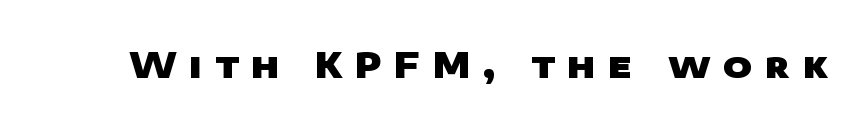
{"serif": "no", "bold": "yes", "weight": "heavy", "width": "wide", "stroke_contrast": "low", "x_height": "large", "monospaced": "no", "underline": "no", "letter_spacing": "wide", "letter_spacing_em": 0.36, "glyph_px": 35}
